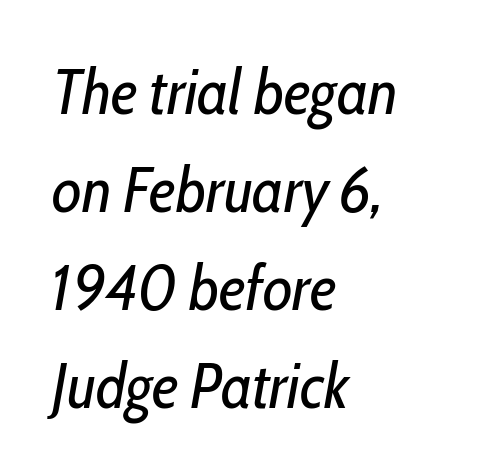
{"italic": "yes", "lean": "right", "slant_degrees": 10, "bold": "no", "weight": "regular", "width": "condensed", "stroke_contrast": "low", "x_height": "medium", "monospaced": "no", "underline": "no", "align": "left", "line_spacing": "normal", "line_spacing_ratio": 1.53, "letter_spacing": "normal", "letter_spacing_em": 0.0, "glyph_px": 64}
